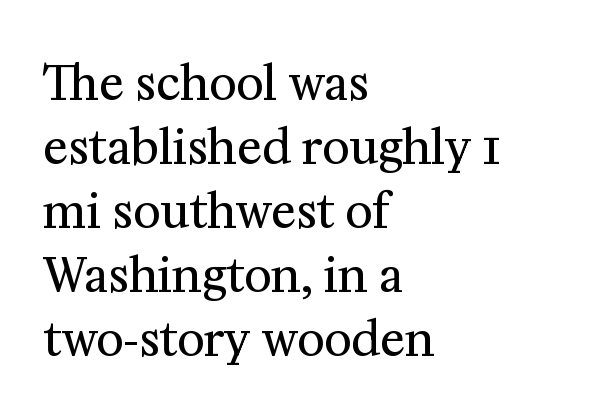
{"serif": "yes", "italic": "no", "bold": "no", "weight": "regular", "width": "normal", "stroke_contrast": "medium", "x_height": "medium", "monospaced": "no", "underline": "no", "align": "left", "line_spacing": "normal", "line_spacing_ratio": 1.36, "letter_spacing": "normal", "letter_spacing_em": 0.0, "glyph_px": 47}
